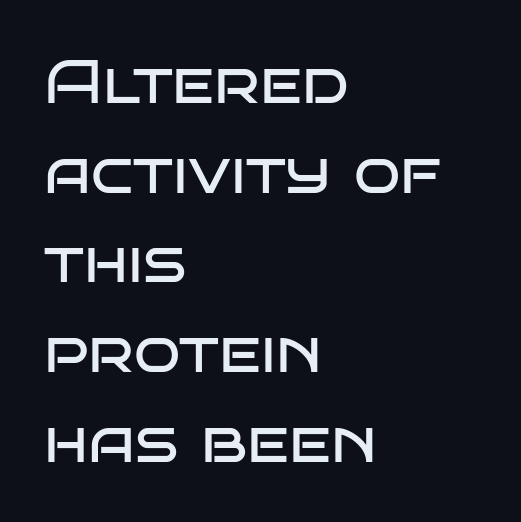
{"serif": "no", "italic": "no", "bold": "no", "weight": "regular", "width": "wide", "stroke_contrast": "low", "x_height": "large", "monospaced": "no", "underline": "no", "align": "left", "line_spacing": "normal", "line_spacing_ratio": 1.47, "letter_spacing": "normal", "letter_spacing_em": 0.0, "glyph_px": 61}
